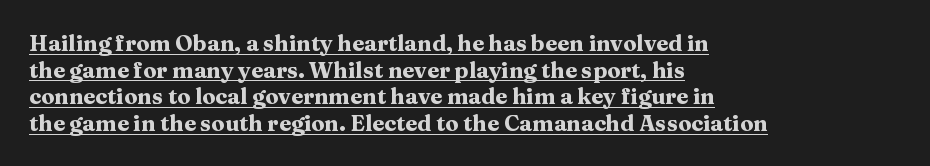
The image shows 22 px bold type, upright; set left-aligned, line spacing 1.21x, normal letter spacing, underlined.
